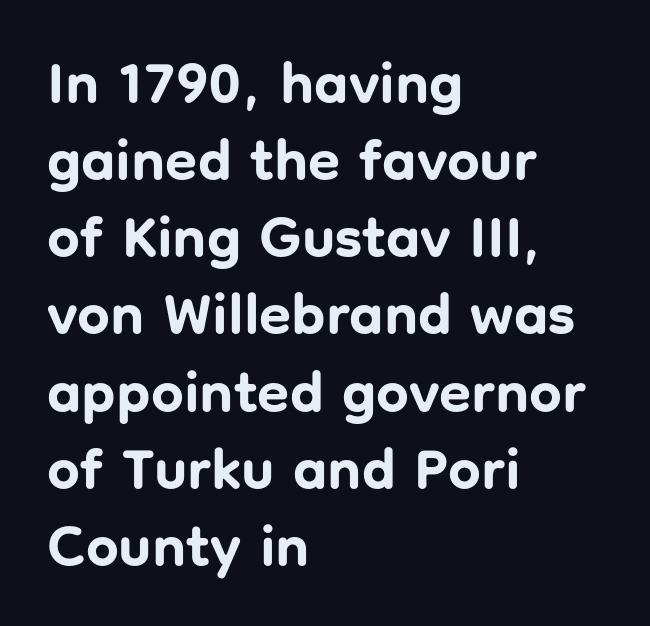
{"serif": "no", "italic": "no", "bold": "yes", "weight": "bold", "width": "normal", "stroke_contrast": "low", "x_height": "medium", "monospaced": "no", "underline": "no", "align": "left", "line_spacing": "normal", "line_spacing_ratio": 1.33, "letter_spacing": "normal", "letter_spacing_em": 0.0, "glyph_px": 58}
